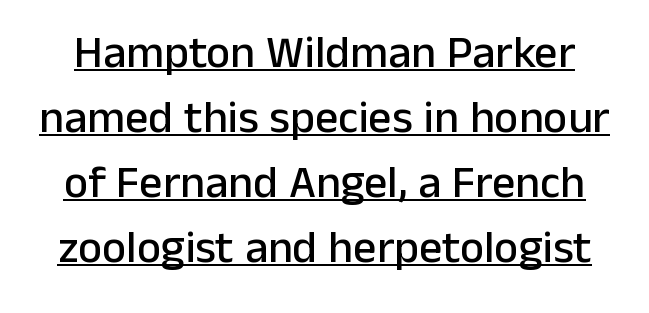
Q: Is the text italic (slanted)? A: No, it is upright.
Q: Is the typeface a serif or a sans-serif typeface? A: Sans-serif.
Q: Is the text underlined? A: Yes.
Q: Is the spacing between letters normal or unusually wide? A: Normal.
Q: Is the spacing between lines tight, normal or loose? A: Normal.
Q: Width (condensed, normal, or wide)? A: Normal.
Q: Stroke contrast? A: Low.
Q: x-height? A: Medium.
Q: Monospaced? A: No.
